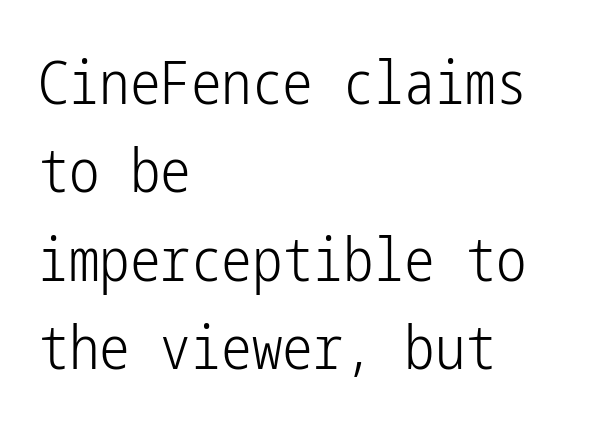
The axis of the letterforms is exactly vertical. Any mark beneath the type? The region is blank. Caption: face not bold, strokes unweighted. Horizontally, the lines are justified to the leading edge only.
